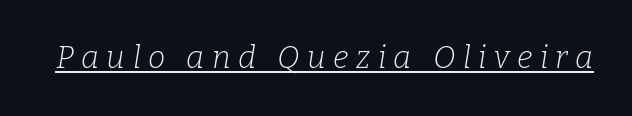
{"serif": "yes", "italic": "yes", "lean": "right", "slant_degrees": 9, "bold": "no", "weight": "light", "width": "normal", "stroke_contrast": "low", "x_height": "medium", "monospaced": "no", "underline": "yes", "letter_spacing": "wide", "letter_spacing_em": 0.24, "glyph_px": 31}
